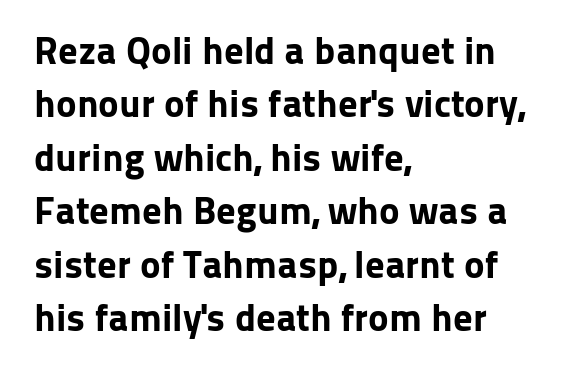
The compositor pushed each line to the left boundary. Nothing sits at the stroke ends, so this counts as sans-serif. Each new line begins a customary step beneath the previous one. These lines keep a tight, regular rhythm from letter to letter. This is the regular roman posture of the typeface. Letters rest on an invisible, unmarked baseline.
